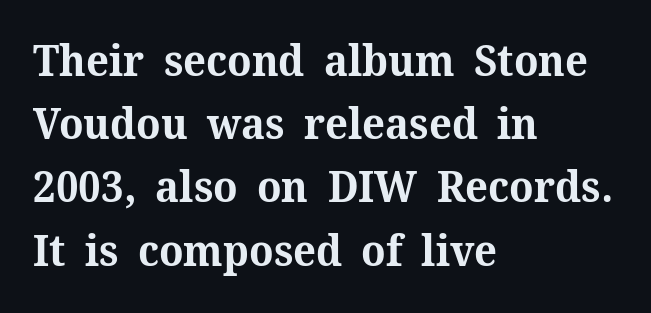
Q: Is the text bold? A: Yes.
Q: Is the text italic (slanted)? A: No, it is upright.
Q: Is the typeface a serif or a sans-serif typeface? A: Serif.
Q: Is the text underlined? A: No.
Q: How is the paragraph aligned? A: Left-aligned.
Q: Is the spacing between letters normal or unusually wide? A: Normal.
Q: Is the spacing between lines tight, normal or loose? A: Normal.
Q: Width (condensed, normal, or wide)? A: Normal.
Q: Stroke contrast? A: Medium.
Q: x-height? A: Medium.
Q: Monospaced? A: No.
